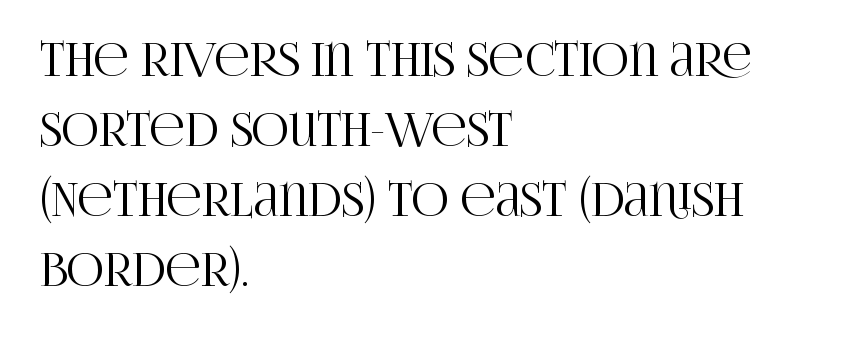
Q: Is the text italic (slanted)? A: No, it is upright.
Q: Is the typeface a serif or a sans-serif typeface? A: Serif.
Q: Is the text underlined? A: No.
Q: How is the paragraph aligned? A: Left-aligned.
Q: Is the spacing between letters normal or unusually wide? A: Normal.
Q: Is the spacing between lines tight, normal or loose? A: Normal.
Q: Width (condensed, normal, or wide)? A: Condensed.
Q: Stroke contrast? A: High.
Q: x-height? A: Large.
Q: Monospaced? A: No.
